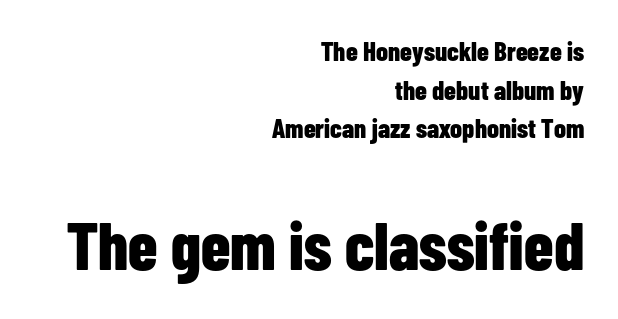
Decoration check: the copy has no underline. The specimen reads as upright at a glance. Reading top to bottom, the characters get bigger at the block break. Heft: maximum for text — a bold. Line ends are locked; line starts wander. Rows of type keep a routine distance in the vertical direction.
